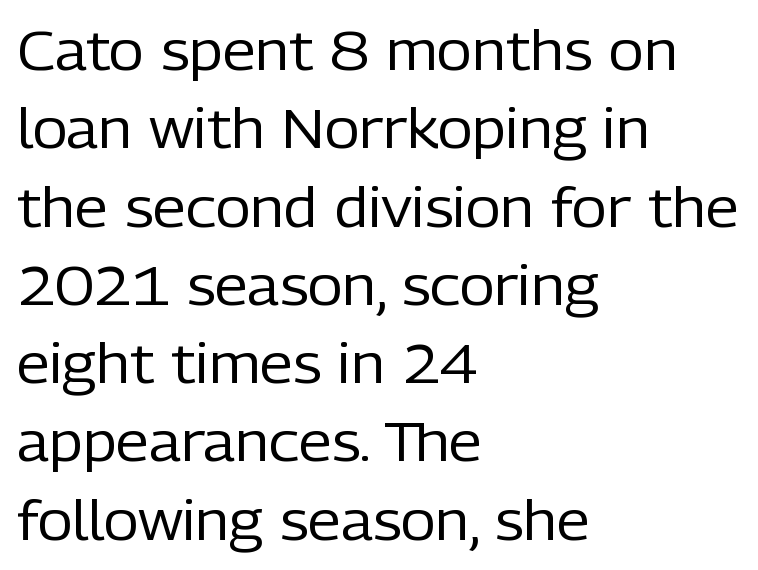
The image shows 54 px regular-weight sans-serif type, upright; set left-aligned, normal line spacing (1.45x), normal letter spacing, not underlined; low stroke contrast and a medium x-height.
